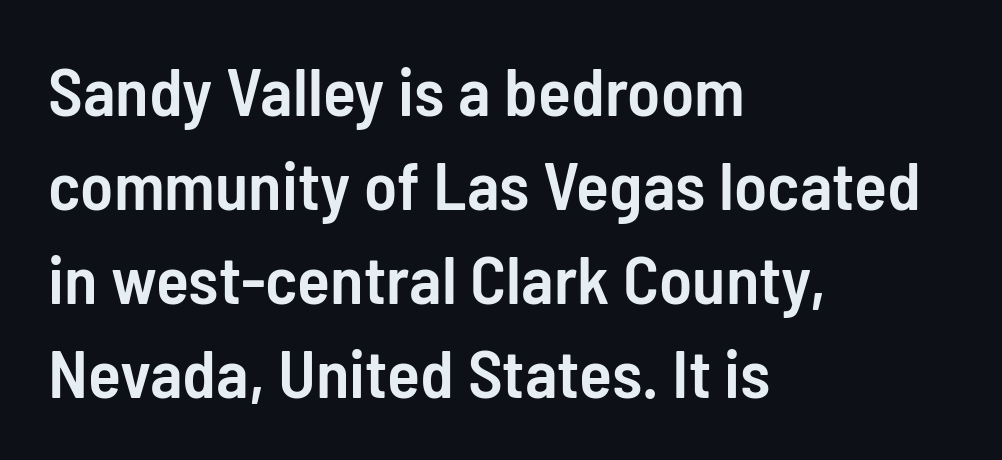
{"serif": "no", "italic": "no", "bold": "semi", "weight": "semibold", "width": "condensed", "stroke_contrast": "low", "x_height": "medium", "monospaced": "no", "underline": "no", "align": "left", "line_spacing": "normal", "line_spacing_ratio": 1.38, "letter_spacing": "normal", "letter_spacing_em": 0.0, "glyph_px": 68}
